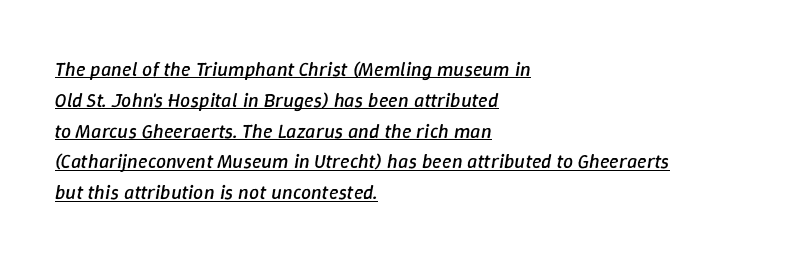
The image shows 20 px text type, italic (leaning right); set left-aligned, normal line spacing (1.54x), normal letter spacing, underlined.
